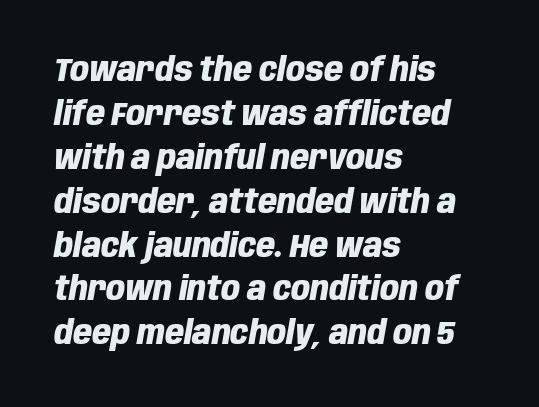
Compared with ordinary roman type, these characters are visibly tilted. If you measured baseline to baseline, you'd find a middling distance. Chunky letters — that's bold for sure. Here the designer chose a conventional face with non-uniform glyph widths. The foot of each line stays bare and open.
